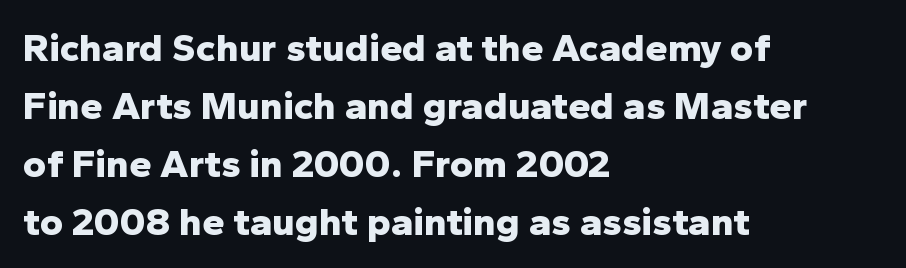
Strong, thick strokes mark this as bold type. A classic flush-left, rag-right setting is used for this passage. Anything drawn beneath the words? Only blank space. The rendering uses a moderate line-height, typical for paragraphs. Stroke terminals: plain, sans-serif.
